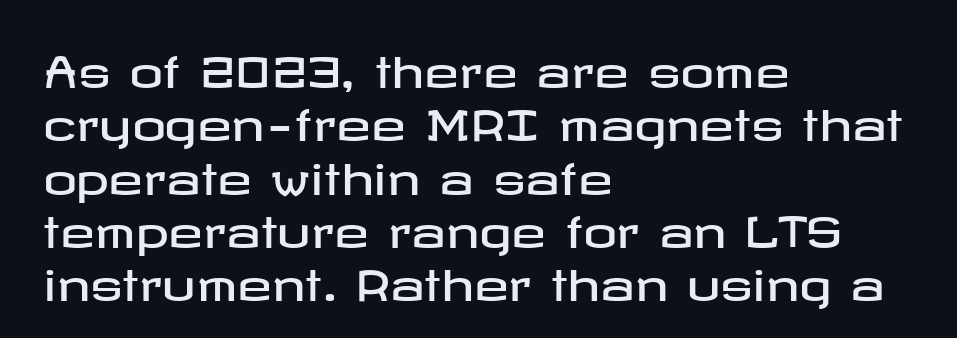
Q: Is the text italic (slanted)? A: No, it is upright.
Q: Is the typeface a serif or a sans-serif typeface? A: Sans-serif.
Q: Is the text underlined? A: No.
Q: How is the paragraph aligned? A: Left-aligned.
Q: Is the spacing between letters normal or unusually wide? A: Normal.
Q: Is the spacing between lines tight, normal or loose? A: Normal.
Q: Width (condensed, normal, or wide)? A: Wide.
Q: Stroke contrast? A: Low.
Q: x-height? A: Medium.
